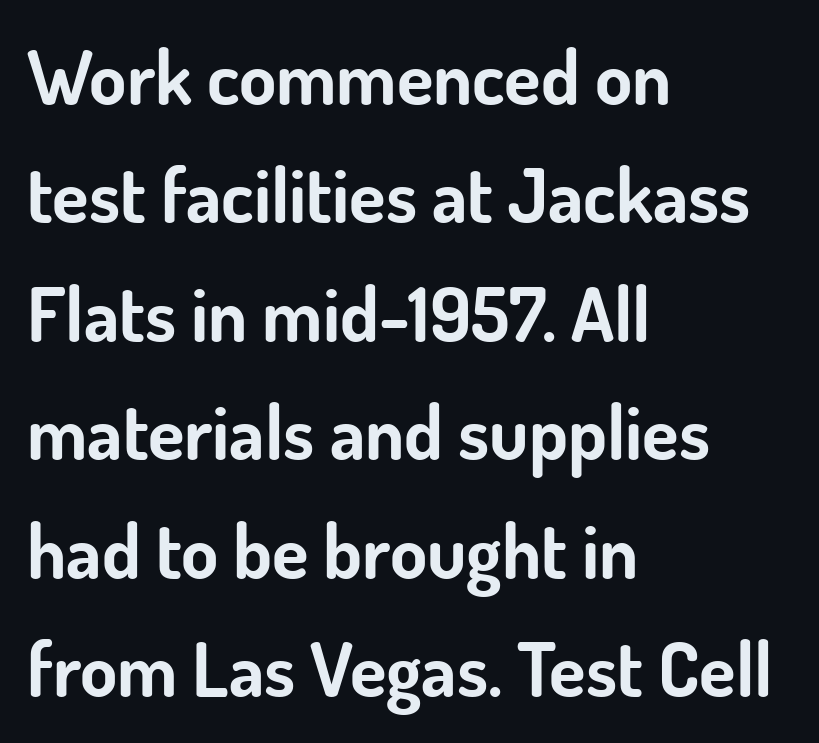
Q: Is the text bold? A: Yes.
Q: Is the text italic (slanted)? A: No, it is upright.
Q: Is the typeface a serif or a sans-serif typeface? A: Sans-serif.
Q: Is the text underlined? A: No.
Q: How is the paragraph aligned? A: Left-aligned.
Q: Is the spacing between letters normal or unusually wide? A: Normal.
Q: Is the spacing between lines tight, normal or loose? A: Normal.
Q: Width (condensed, normal, or wide)? A: Normal.
Q: Stroke contrast? A: Low.
Q: x-height? A: Small.
Q: Monospaced? A: No.
